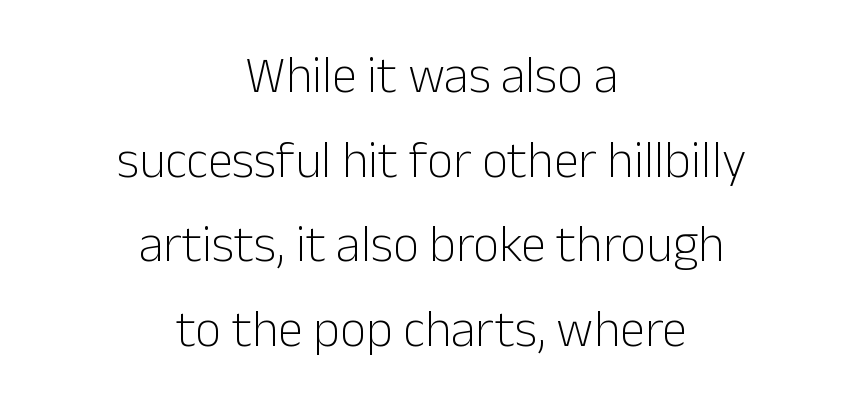
Q: Is the text bold? A: No.
Q: Is the text italic (slanted)? A: No, it is upright.
Q: Is the typeface a serif or a sans-serif typeface? A: Sans-serif.
Q: Is the text underlined? A: No.
Q: How is the paragraph aligned? A: Centered.
Q: Is the spacing between letters normal or unusually wide? A: Normal.
Q: Is the spacing between lines tight, normal or loose? A: Normal.
Q: Width (condensed, normal, or wide)? A: Normal.
Q: Stroke contrast? A: Low.
Q: x-height? A: Medium.
Q: Monospaced? A: No.
